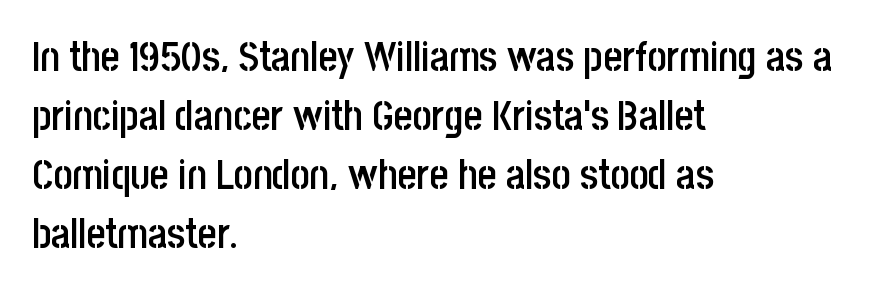
The image shows 41 px semibold, condensed sans-serif type, upright; set left-aligned, normal line spacing (1.44x), normal letter spacing, not underlined; low stroke contrast and a large x-height.
